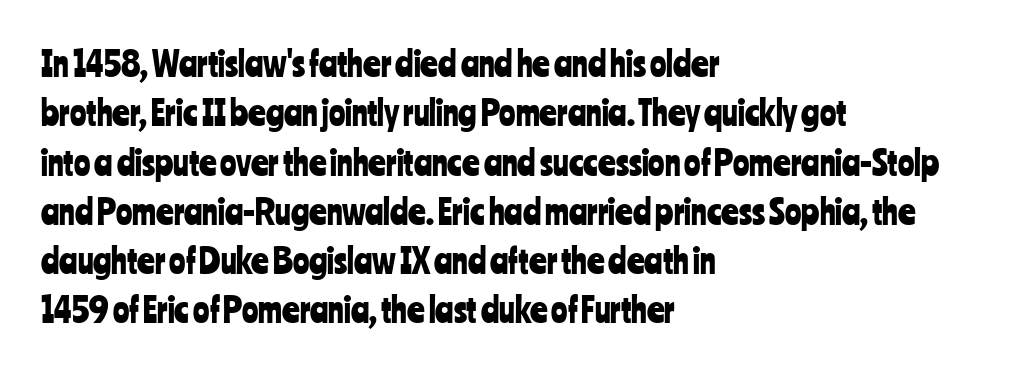
{"serif": "no", "italic": "no", "width": "condensed", "stroke_contrast": "low", "x_height": "medium", "monospaced": "no", "underline": "no", "align": "left", "line_spacing": "normal", "line_spacing_ratio": 1.45, "letter_spacing": "normal", "letter_spacing_em": 0.0, "glyph_px": 34}
